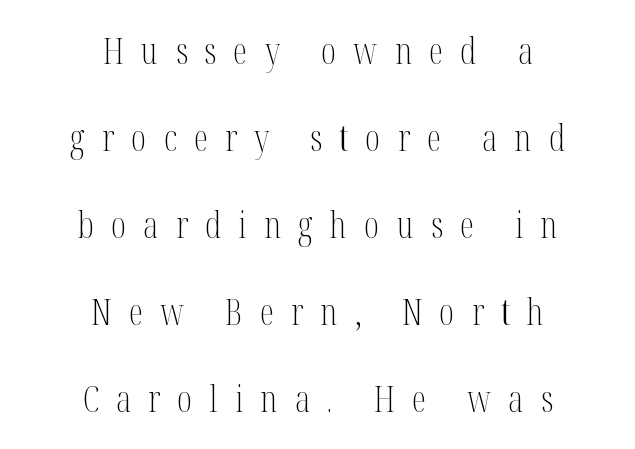
Q: Is the text bold? A: No.
Q: Is the text italic (slanted)? A: No, it is upright.
Q: Is the typeface a serif or a sans-serif typeface? A: Serif.
Q: Is the text underlined? A: No.
Q: How is the paragraph aligned? A: Centered.
Q: Is the spacing between letters normal or unusually wide? A: Unusually wide.
Q: Is the spacing between lines tight, normal or loose? A: Loose.
Q: Width (condensed, normal, or wide)? A: Condensed.
Q: Stroke contrast? A: Medium.
Q: x-height? A: Medium.
Q: Monospaced? A: No.
